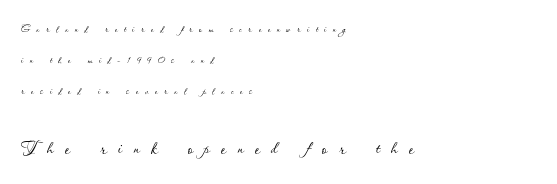
{"bold": "no", "underline": "no", "align": "left", "line_spacing": "loose", "line_spacing_ratio": 2.22, "letter_spacing": "wide", "letter_spacing_em": 0.44, "larger_block": "second", "size_ratio": 1.79, "glyph_px": 25}
